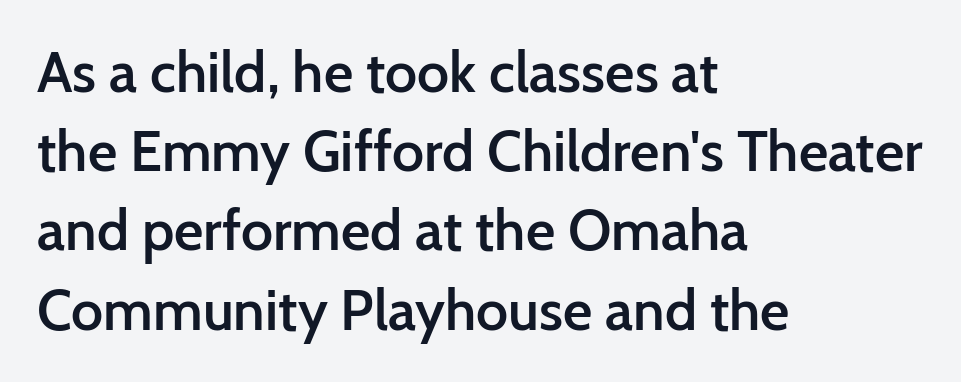
The image shows 57 px semibold sans-serif type, upright; set left-aligned, normal line spacing (1.39x), normal letter spacing, not underlined; low stroke contrast and a medium x-height.
